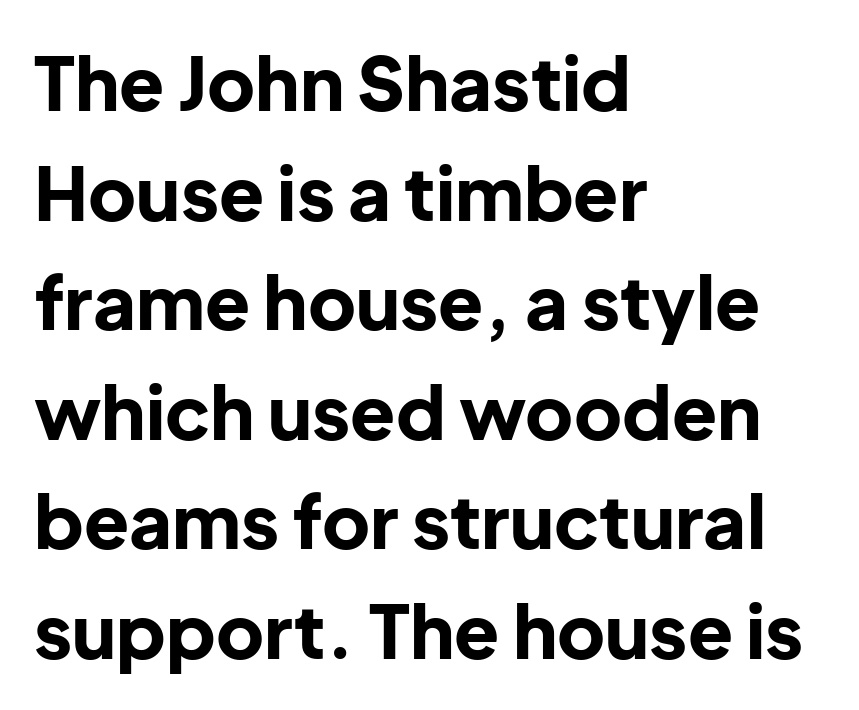
The image shows 74 px bold sans-serif type, upright; set left-aligned, normal line spacing (1.48x), normal letter spacing, not underlined; low stroke contrast and a medium x-height.
